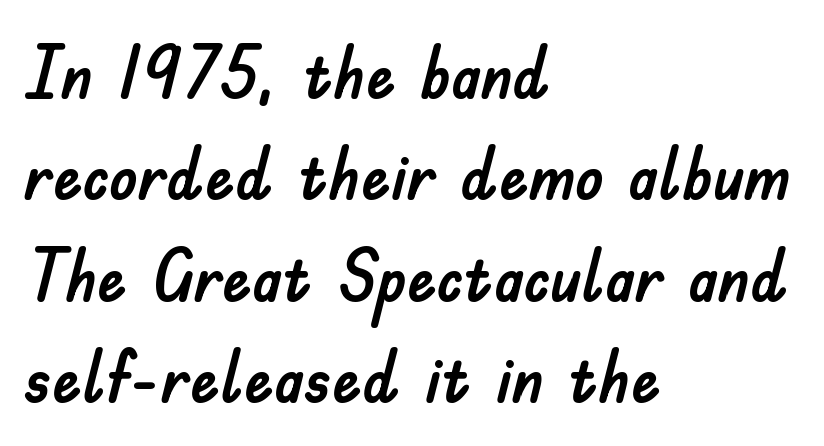
The letters advance in unequal steps, a hallmark of proportional type. No extra tracking has been applied to these lines. Quick note: underline off. What's the leading like? Ordinary, nothing unusual.
